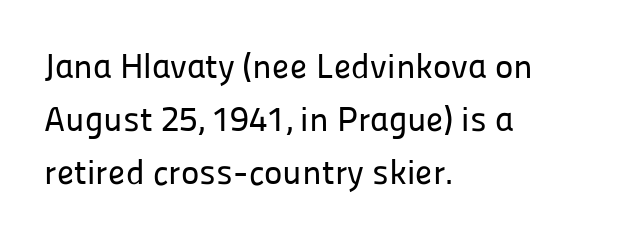
Q: Is the text italic (slanted)? A: No, it is upright.
Q: Is the typeface a serif or a sans-serif typeface? A: Sans-serif.
Q: Is the text underlined? A: No.
Q: How is the paragraph aligned? A: Left-aligned.
Q: Is the spacing between letters normal or unusually wide? A: Normal.
Q: Is the spacing between lines tight, normal or loose? A: Normal.
Q: Width (condensed, normal, or wide)? A: Normal.
Q: Stroke contrast? A: Low.
Q: x-height? A: Medium.
Q: Monospaced? A: No.
